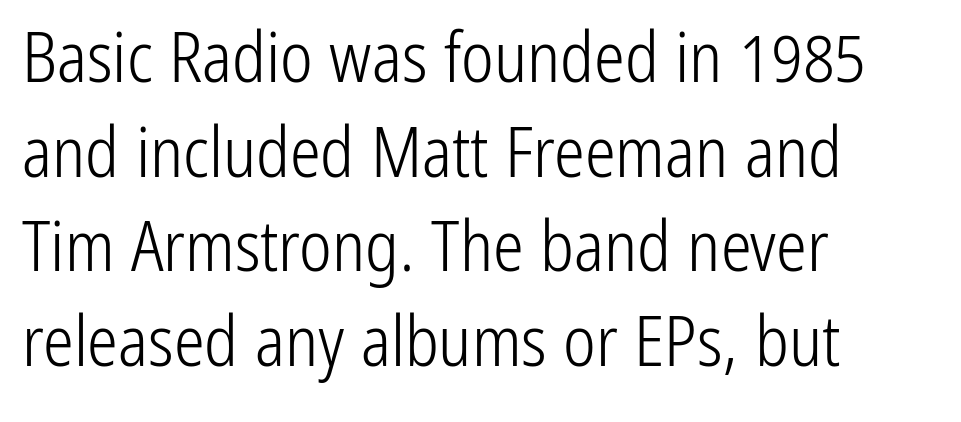
Q: Is the text bold? A: No.
Q: Is the text italic (slanted)? A: No, it is upright.
Q: Is the typeface a serif or a sans-serif typeface? A: Sans-serif.
Q: Is the text underlined? A: No.
Q: How is the paragraph aligned? A: Left-aligned.
Q: Is the spacing between letters normal or unusually wide? A: Normal.
Q: Is the spacing between lines tight, normal or loose? A: Normal.
Q: Width (condensed, normal, or wide)? A: Condensed.
Q: Stroke contrast? A: Low.
Q: x-height? A: Medium.
Q: Monospaced? A: No.
